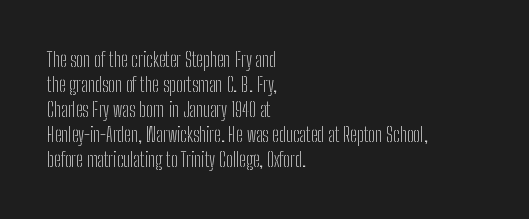
Q: Is the text bold? A: No.
Q: Is the text italic (slanted)? A: No, it is upright.
Q: Is the text underlined? A: No.
Q: How is the paragraph aligned? A: Left-aligned.
Q: Is the spacing between letters normal or unusually wide? A: Normal.
Q: Is the spacing between lines tight, normal or loose? A: Normal.
